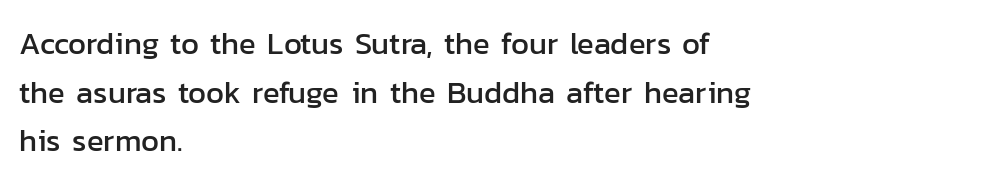
Nope, no serifs anywhere on these letters. The letters stand upright; this is a roman face. These lines sit exactly where default settings would place them. The zone under the glyphs is completely vacant. Does extra space separate the letters? No, they use regular spacing.
